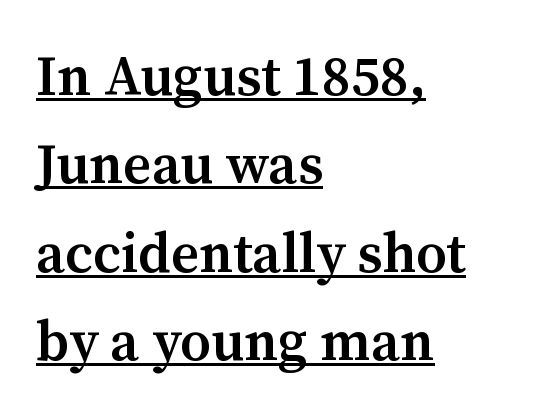
{"serif": "yes", "italic": "no", "bold": "semi", "weight": "semibold", "width": "normal", "stroke_contrast": "medium", "x_height": "medium", "monospaced": "no", "underline": "yes", "align": "left", "line_spacing": "normal", "line_spacing_ratio": 1.58, "letter_spacing": "normal", "letter_spacing_em": 0.0, "glyph_px": 56}
